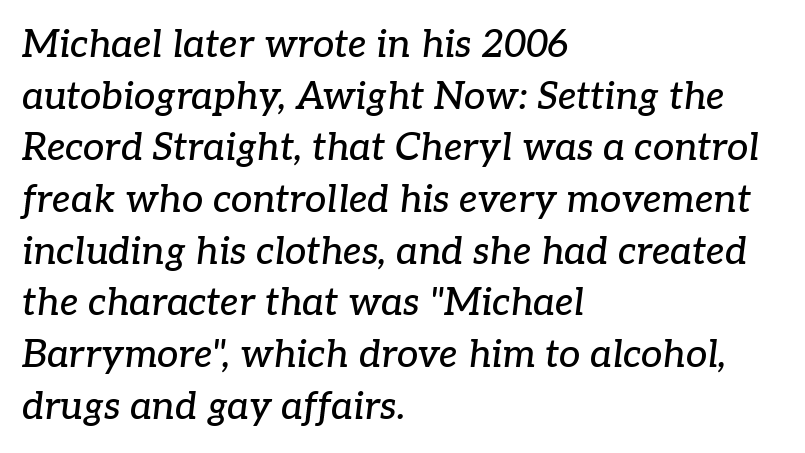
Q: Is the text italic (slanted)? A: Yes, it leans right by about 7 degrees.
Q: Is the typeface a serif or a sans-serif typeface? A: Serif.
Q: Is the text underlined? A: No.
Q: How is the paragraph aligned? A: Left-aligned.
Q: Is the spacing between letters normal or unusually wide? A: Normal.
Q: Is the spacing between lines tight, normal or loose? A: Normal.
Q: Width (condensed, normal, or wide)? A: Normal.
Q: Stroke contrast? A: Low.
Q: x-height? A: Medium.
Q: Monospaced? A: No.
